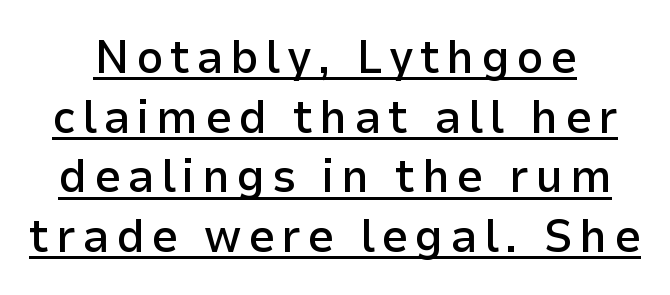
Italic: no, the glyphs are upright roman. Notice how descenders clear the ascenders below comfortably — that's standard leading. A continuous stroke trails under the words, as in a hyperlink. In terms of letterform style, serifs are entirely absent. The typesetting leans somewhat heavy: a semibold. Varying glyph widths throughout — classic text-font behaviour.
